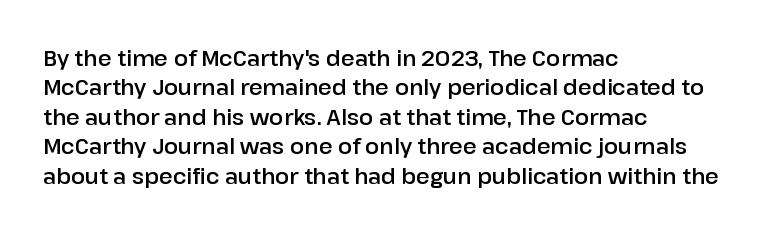
{"italic": "no", "underline": "no", "align": "left", "line_spacing": "normal", "line_spacing_ratio": 1.4, "letter_spacing": "normal", "letter_spacing_em": 0.0, "glyph_px": 21}
